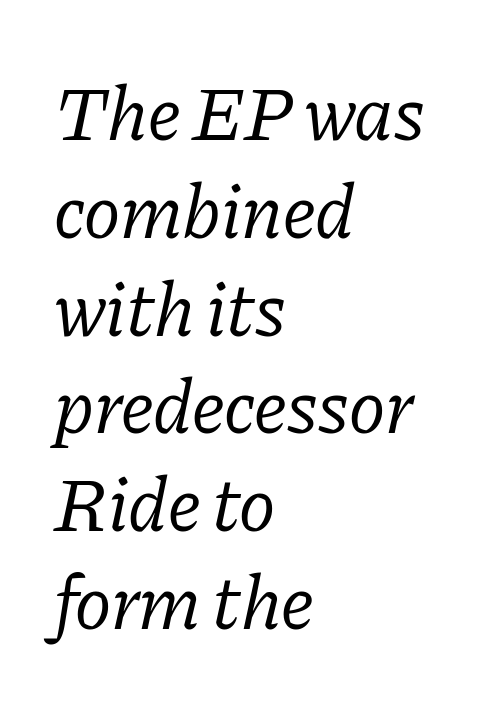
The image shows 77 px regular-weight serif type, italic (leaning right); set left-aligned, normal line spacing (1.27x), normal letter spacing, not underlined; low stroke contrast and a medium x-height.
